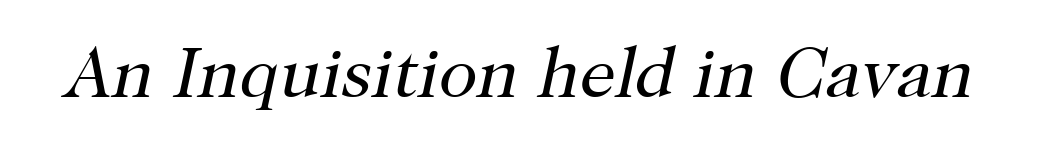
There's an unmistakable incline to the writing here. Summary of weight: not heavy and not bold. Is this a fixed-width face? No — the glyphs have proportional, varying widths. Students, note that the glyphs here touch the page at normal intervals. Plain, unruled lines of type.
